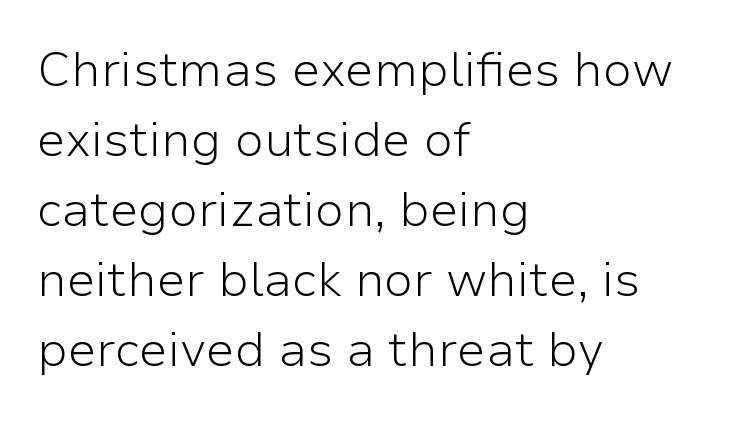
Q: Is the text bold? A: No.
Q: Is the text italic (slanted)? A: No, it is upright.
Q: Is the typeface a serif or a sans-serif typeface? A: Sans-serif.
Q: Is the text underlined? A: No.
Q: How is the paragraph aligned? A: Left-aligned.
Q: Is the spacing between letters normal or unusually wide? A: Normal.
Q: Is the spacing between lines tight, normal or loose? A: Normal.
Q: Width (condensed, normal, or wide)? A: Normal.
Q: Stroke contrast? A: Low.
Q: x-height? A: Medium.
Q: Monospaced? A: No.
